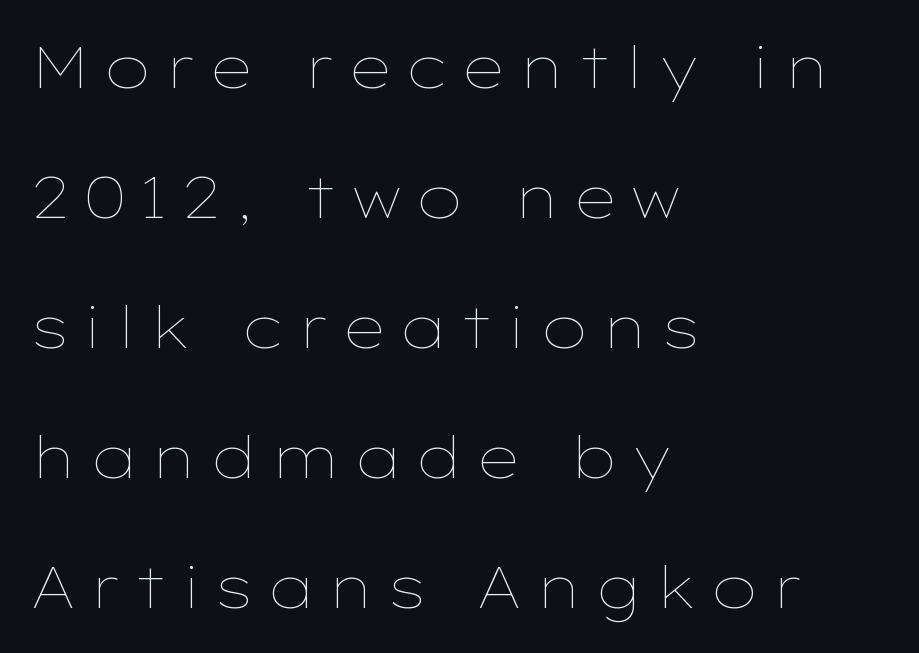
{"italic": "no", "bold": "no", "weight": "thin", "width": "wide", "stroke_contrast": "low", "x_height": "medium", "monospaced": "no", "underline": "no", "align": "left", "line_spacing": "loose", "line_spacing_ratio": 2.24, "letter_spacing": "wide", "letter_spacing_em": 0.22, "glyph_px": 58}
